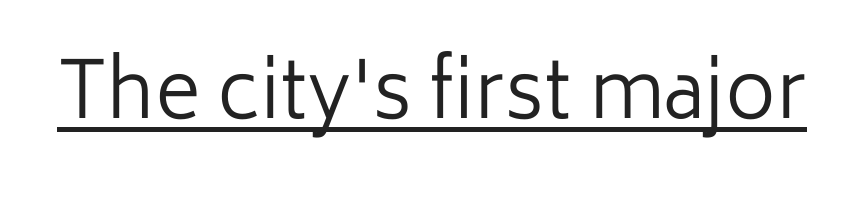
{"serif": "no", "italic": "no", "bold": "no", "weight": "regular", "width": "normal", "stroke_contrast": "low", "x_height": "medium", "monospaced": "no", "underline": "yes", "letter_spacing": "normal", "letter_spacing_em": 0.0, "glyph_px": 78}
